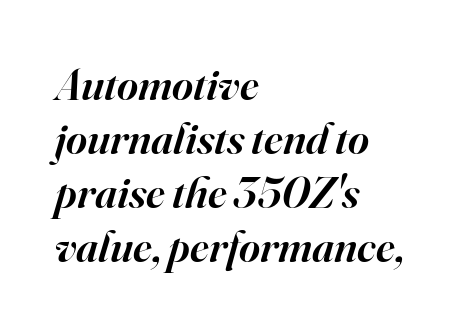
Q: Is the text bold? A: Semi-bold.
Q: Is the text italic (slanted)? A: Yes, it leans right by about 16 degrees.
Q: Is the typeface a serif or a sans-serif typeface? A: Serif.
Q: Is the text underlined? A: No.
Q: How is the paragraph aligned? A: Left-aligned.
Q: Is the spacing between letters normal or unusually wide? A: Normal.
Q: Width (condensed, normal, or wide)? A: Normal.
Q: Stroke contrast? A: High.
Q: x-height? A: Small.
Q: Monospaced? A: No.
